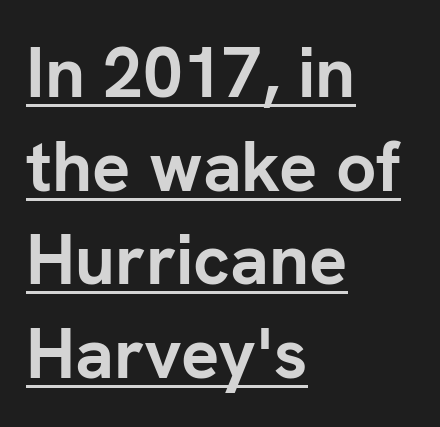
The passage shown is typeset with a sans-serif family. The face used here has the dense, thick strokes of a bold. Compared with typical body copy, the letter spacing here is the same. The setting favours the left margin, as ordinary paragraphs usually do. Glance below the letters and you will spot a drawn line.
